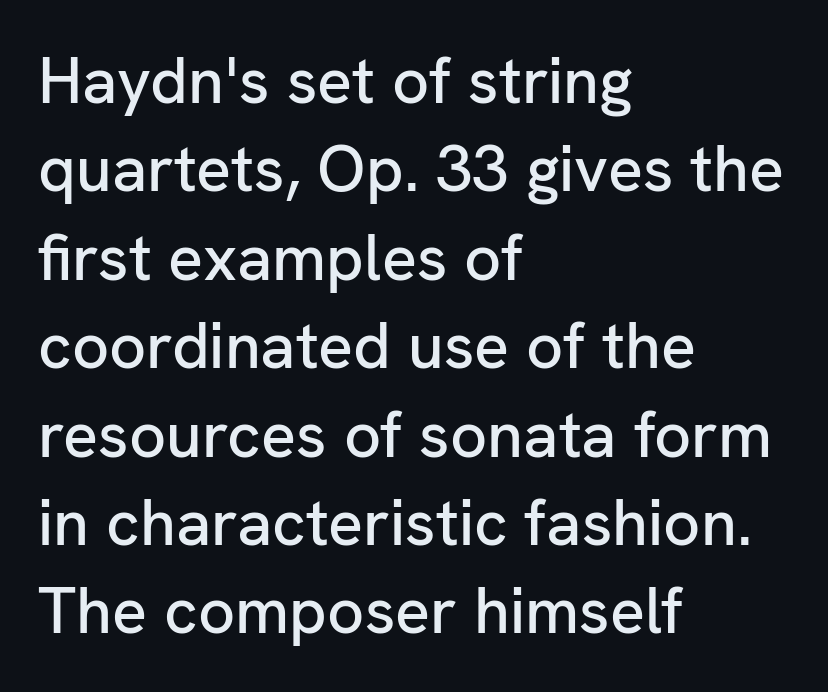
The image shows 65 px sans-serif type, upright; set left-aligned, normal line spacing (1.36x), normal letter spacing, not underlined; low stroke contrast and a medium x-height.
